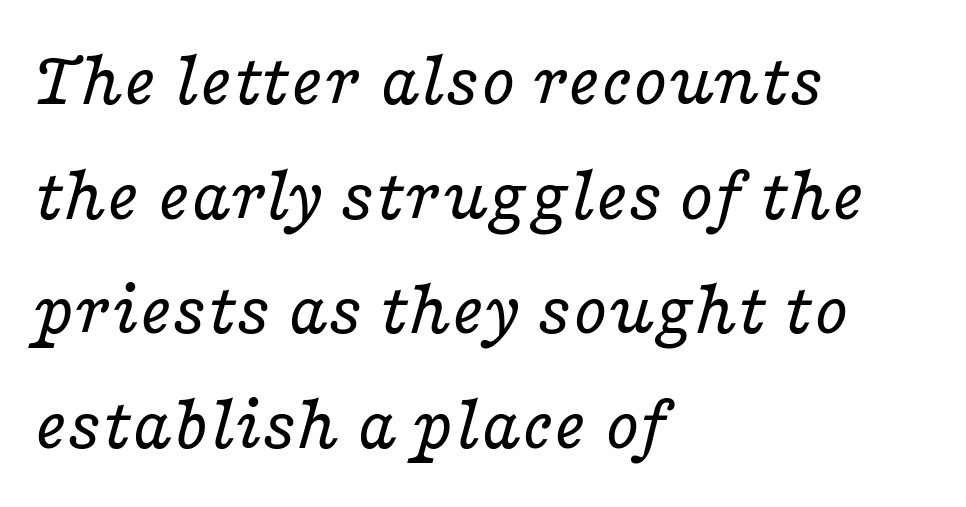
Q: Is the text bold? A: No.
Q: Is the text italic (slanted)? A: Yes, it leans right by about 16 degrees.
Q: Is the typeface a serif or a sans-serif typeface? A: Serif.
Q: Is the text underlined? A: No.
Q: How is the paragraph aligned? A: Left-aligned.
Q: Is the spacing between letters normal or unusually wide? A: Normal.
Q: Is the spacing between lines tight, normal or loose? A: Normal.
Q: Width (condensed, normal, or wide)? A: Wide.
Q: Stroke contrast? A: Low.
Q: x-height? A: Medium.
Q: Monospaced? A: No.
